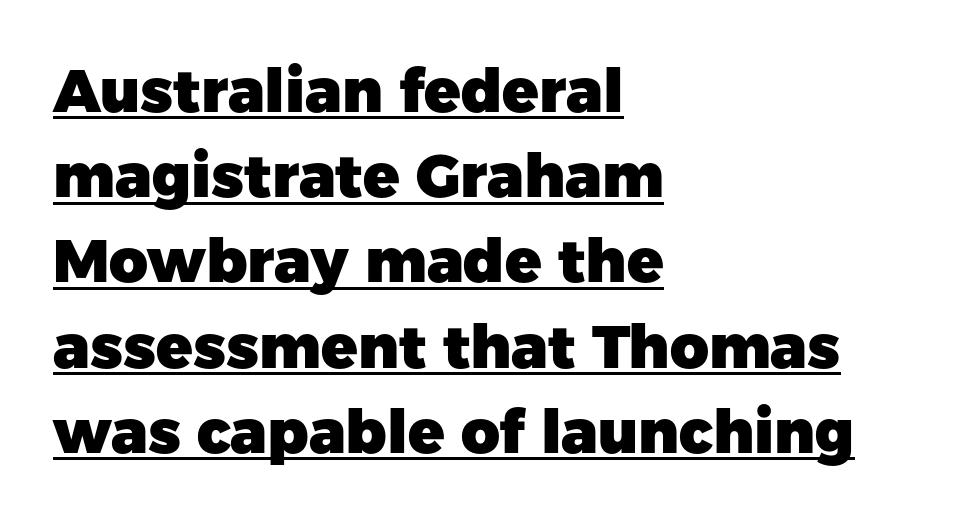
{"serif": "no", "italic": "no", "bold": "yes", "weight": "heavy", "width": "normal", "stroke_contrast": "low", "x_height": "medium", "monospaced": "no", "underline": "yes", "align": "left", "line_spacing": "normal", "line_spacing_ratio": 1.42, "letter_spacing": "normal", "letter_spacing_em": 0.0, "glyph_px": 60}
